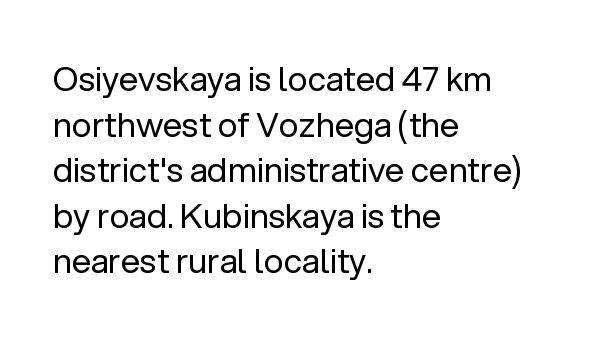
Q: Is the text bold? A: No.
Q: Is the text italic (slanted)? A: No, it is upright.
Q: Is the typeface a serif or a sans-serif typeface? A: Sans-serif.
Q: Is the text underlined? A: No.
Q: How is the paragraph aligned? A: Left-aligned.
Q: Is the spacing between letters normal or unusually wide? A: Normal.
Q: Is the spacing between lines tight, normal or loose? A: Normal.
Q: Width (condensed, normal, or wide)? A: Normal.
Q: Stroke contrast? A: Low.
Q: x-height? A: Medium.
Q: Monospaced? A: No.
